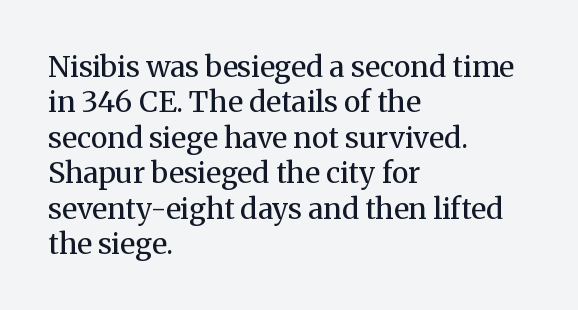
The image shows 29 px regular-weight serif type, upright; set left-aligned, line spacing 1.22x, normal letter spacing, not underlined; medium stroke contrast and a medium x-height.
